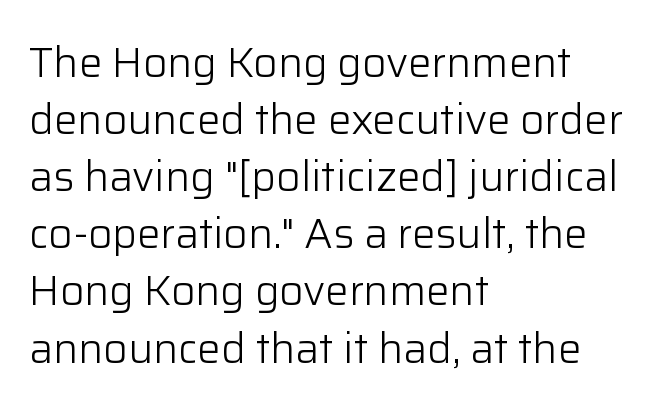
The image shows 42 px light sans-serif type, upright; set left-aligned, normal line spacing (1.36x), normal letter spacing, not underlined; low stroke contrast and a medium x-height.
